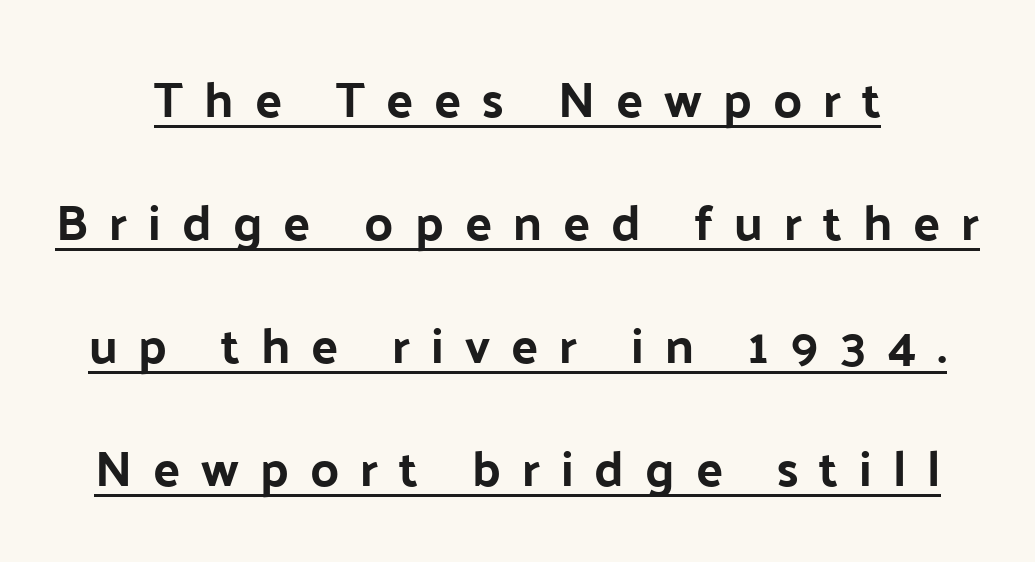
The image shows 50 px bold sans-serif type, upright; set loose line spacing (2.46x), unusually wide letter spacing (+0.42 em), underlined; low stroke contrast and a medium x-height.
